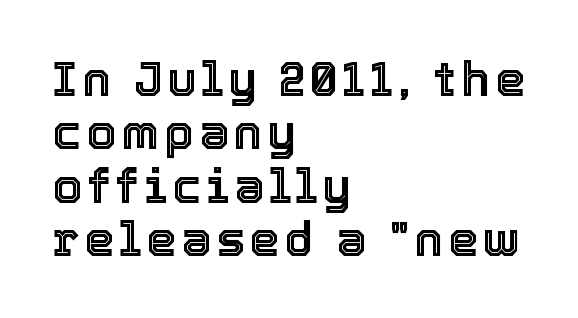
{"italic": "no", "width": "normal", "x_height": "medium", "monospaced": "no", "underline": "no", "align": "left", "line_spacing": "tight", "line_spacing_ratio": 1.11, "glyph_px": 48}
